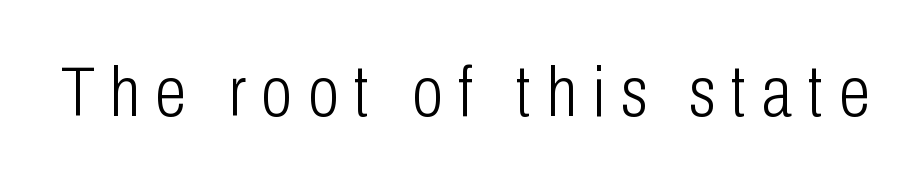
Q: Is the text bold? A: No.
Q: Is the text italic (slanted)? A: No, it is upright.
Q: Is the typeface a serif or a sans-serif typeface? A: Sans-serif.
Q: Is the text underlined? A: No.
Q: Is the spacing between letters normal or unusually wide? A: Unusually wide.
Q: Width (condensed, normal, or wide)? A: Condensed.
Q: Stroke contrast? A: Low.
Q: x-height? A: Medium.
Q: Monospaced? A: No.
